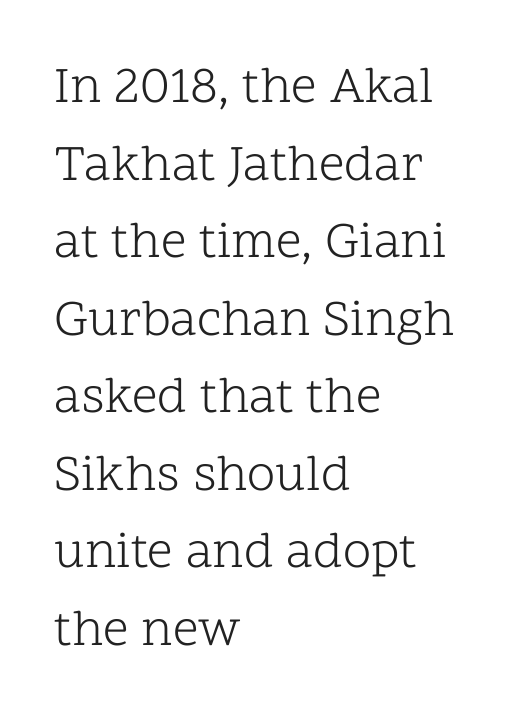
{"serif": "yes", "italic": "no", "bold": "no", "weight": "light", "width": "normal", "stroke_contrast": "low", "x_height": "medium", "monospaced": "no", "underline": "no", "align": "left", "line_spacing": "normal", "line_spacing_ratio": 1.52, "letter_spacing": "normal", "letter_spacing_em": 0.0, "glyph_px": 51}
